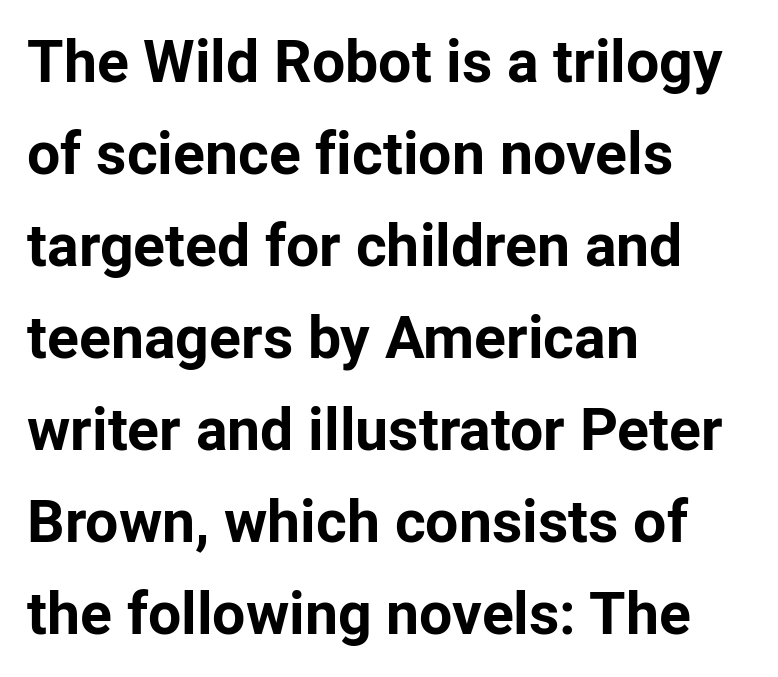
The image shows 59 px bold sans-serif type, upright; set left-aligned, normal line spacing (1.56x), normal letter spacing, not underlined; low stroke contrast and a medium x-height.
